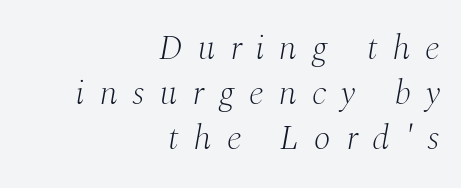
{"serif": "yes", "italic": "yes", "lean": "right", "slant_degrees": 10, "bold": "no", "weight": "light", "width": "normal", "stroke_contrast": "medium", "x_height": "medium", "monospaced": "no", "underline": "no", "align": "right", "line_spacing": "normal", "line_spacing_ratio": 1.29, "letter_spacing": "wide", "letter_spacing_em": 0.43, "glyph_px": 35}
